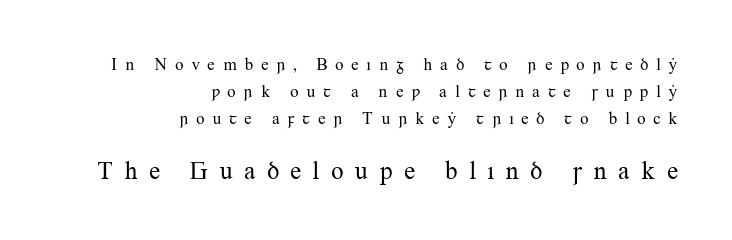
Q: Is the text bold? A: No.
Q: Is the text italic (slanted)? A: No, it is upright.
Q: Is the text underlined? A: No.
Q: How is the paragraph aligned? A: Right-aligned.
Q: Is the spacing between letters normal or unusually wide? A: Unusually wide.
Q: Is the spacing between lines tight, normal or loose? A: Normal.
Q: Which block of text is set in a larger size, the first (top) or the second (bottom)? A: The second (bottom) one.
